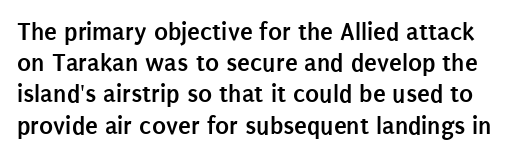
{"italic": "no", "bold": "yes", "underline": "no", "line_spacing_ratio": 1.2, "letter_spacing": "normal", "letter_spacing_em": 0.0, "glyph_px": 26}
